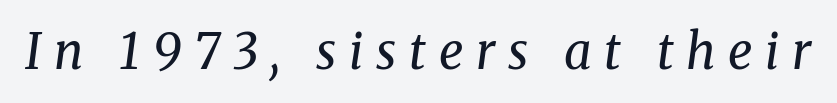
The tracking jumps out immediately: characters are airy and widely separated. A quiet, ordinary-to-light weight characterises the typeface. These lines are composed in type with serifs. In terms of posture, this sample is oblique. The passage shown is typed in a proportional face where columns would drift. Has an underline been added? It has not.
